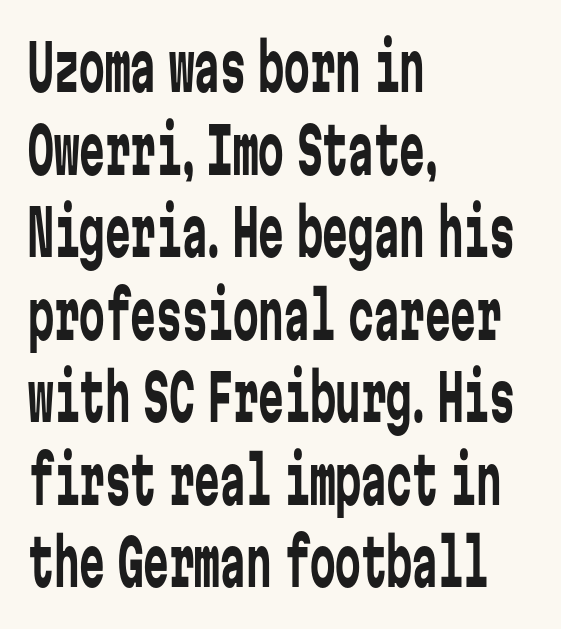
{"serif": "no", "italic": "no", "bold": "no", "weight": "regular", "width": "condensed", "stroke_contrast": "low", "x_height": "medium", "monospaced": "yes", "underline": "no", "align": "left", "line_spacing": "normal", "line_spacing_ratio": 1.29, "letter_spacing": "normal", "letter_spacing_em": 0.0, "glyph_px": 64}
